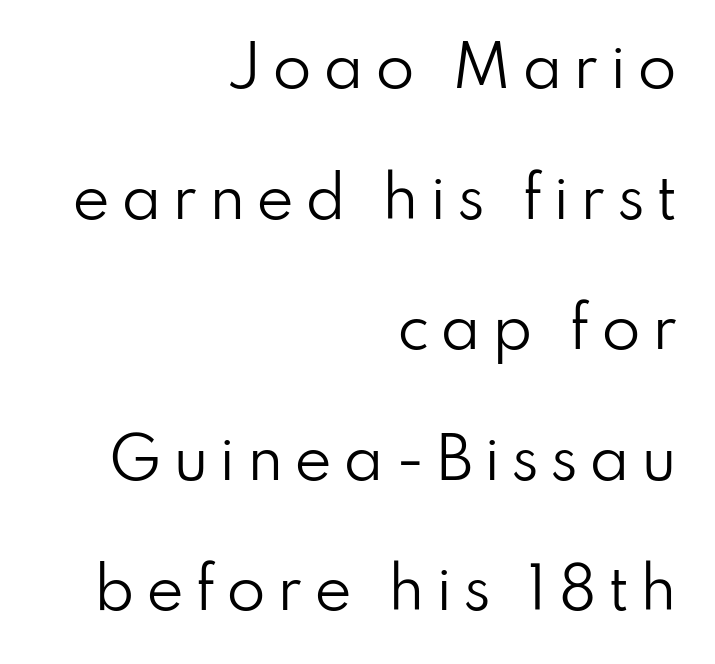
Q: Is the text bold? A: No.
Q: Is the text italic (slanted)? A: No, it is upright.
Q: Is the typeface a serif or a sans-serif typeface? A: Sans-serif.
Q: Is the text underlined? A: No.
Q: How is the paragraph aligned? A: Right-aligned.
Q: Is the spacing between lines tight, normal or loose? A: Loose.
Q: Width (condensed, normal, or wide)? A: Normal.
Q: Stroke contrast? A: Low.
Q: x-height? A: Small.
Q: Monospaced? A: No.
